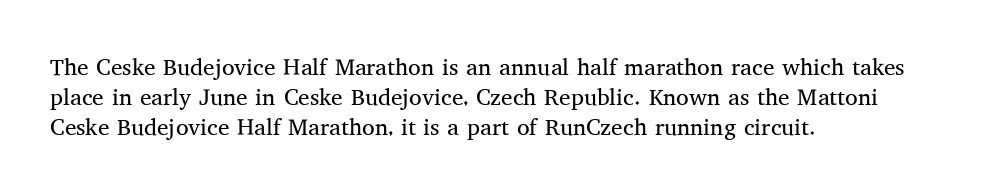
The image shows 23 px text type, upright; set left-aligned, normal line spacing (1.31x), normal letter spacing, not underlined.
